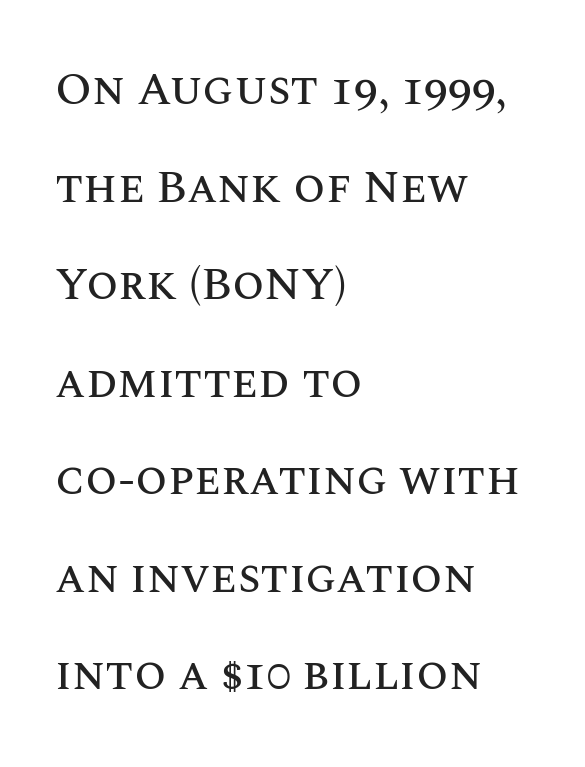
The text block is weighted toward the left margin, trailing off unevenly rightward. Ascenders rise straight up at ninety degrees. Spacing verdict: proportional, widths tailored to each character. The space beneath each line is pristine and unruled.
